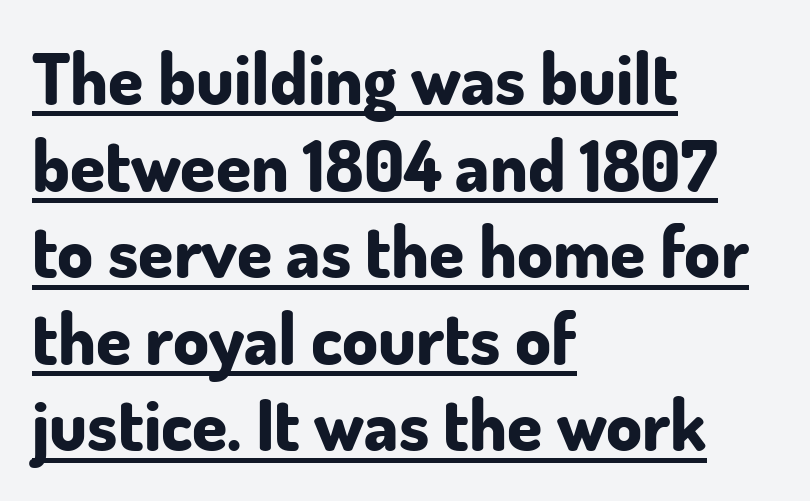
Q: Is the text bold? A: Yes.
Q: Is the text italic (slanted)? A: No, it is upright.
Q: Is the typeface a serif or a sans-serif typeface? A: Sans-serif.
Q: Is the text underlined? A: Yes.
Q: How is the paragraph aligned? A: Left-aligned.
Q: Is the spacing between letters normal or unusually wide? A: Normal.
Q: Width (condensed, normal, or wide)? A: Normal.
Q: Stroke contrast? A: Low.
Q: x-height? A: Small.
Q: Monospaced? A: No.
